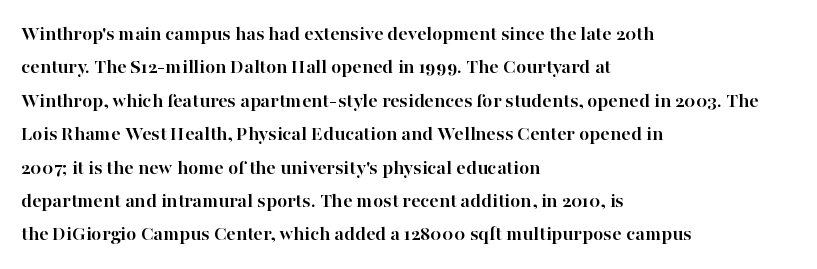
The lines sit at an ordinary, default distance from one another. Bare-footed words on every line. The rendering uses a bold face; every stroke is thick and dark. Posture: upright roman.
